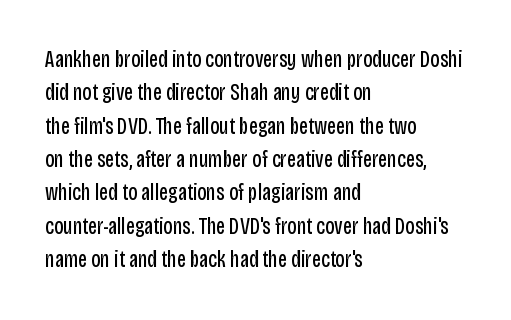
How would I describe the line gaps? Plain and ordinary. Just letters on the line, the space beneath them empty. Alignment: flush left. In terms of posture, this sample is upright.
